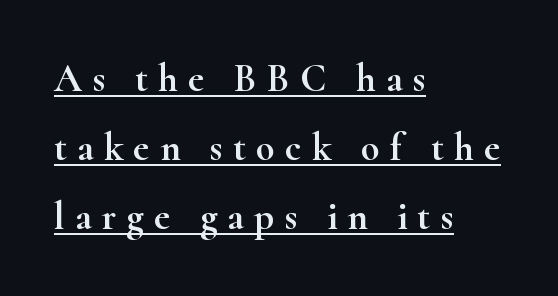
Q: Is the text italic (slanted)? A: No, it is upright.
Q: Is the typeface a serif or a sans-serif typeface? A: Serif.
Q: Is the text underlined? A: Yes.
Q: How is the paragraph aligned? A: Left-aligned.
Q: Is the spacing between letters normal or unusually wide? A: Unusually wide.
Q: Width (condensed, normal, or wide)? A: Wide.
Q: Stroke contrast? A: High.
Q: x-height? A: Small.
Q: Monospaced? A: No.
